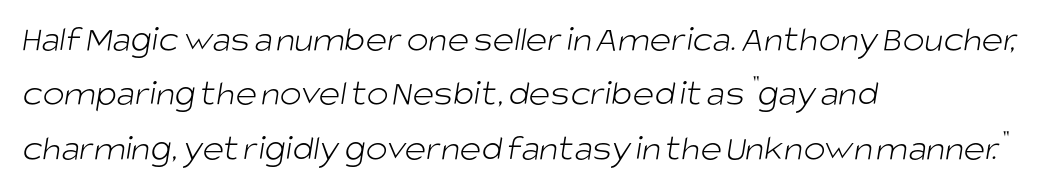
Q: Is the text bold? A: No.
Q: Is the typeface a serif or a sans-serif typeface? A: Sans-serif.
Q: Is the text underlined? A: No.
Q: How is the paragraph aligned? A: Left-aligned.
Q: Is the spacing between letters normal or unusually wide? A: Normal.
Q: Is the spacing between lines tight, normal or loose? A: Normal.
Q: Width (condensed, normal, or wide)? A: Normal.
Q: Stroke contrast? A: Low.
Q: x-height? A: Large.
Q: Monospaced? A: No.
